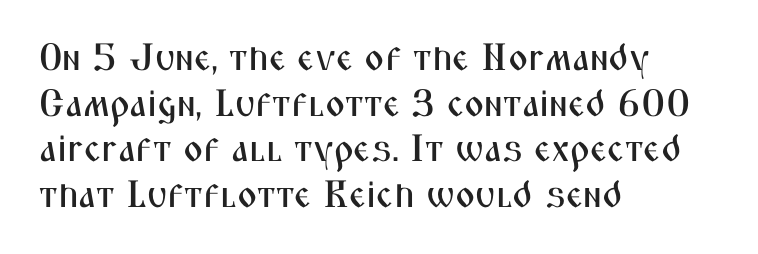
{"serif": "no", "italic": "no", "width": "condensed", "stroke_contrast": "medium", "x_height": "medium", "monospaced": "no", "underline": "no", "align": "left", "line_spacing_ratio": 1.2, "letter_spacing": "normal", "letter_spacing_em": 0.0, "glyph_px": 38}
